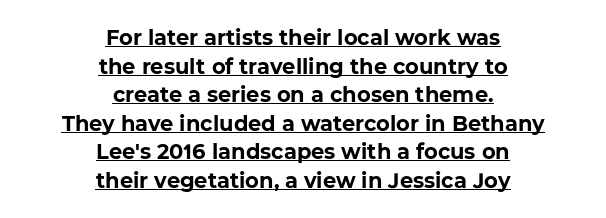
{"bold": "yes", "underline": "yes", "align": "center", "line_spacing": "normal", "line_spacing_ratio": 1.36, "letter_spacing": "normal", "letter_spacing_em": 0.0, "glyph_px": 21}
